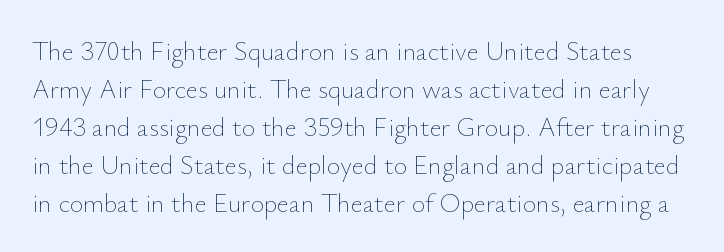
{"italic": "no", "bold": "no", "underline": "no", "line_spacing": "normal", "line_spacing_ratio": 1.46, "letter_spacing": "normal", "letter_spacing_em": 0.0, "glyph_px": 26}
